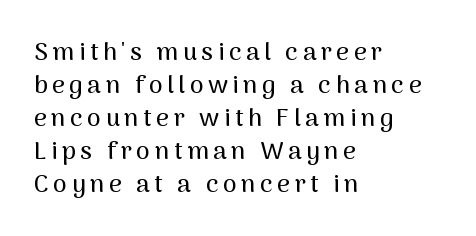
{"italic": "no", "underline": "no", "align": "left", "line_spacing": "normal", "line_spacing_ratio": 1.32, "glyph_px": 25}
